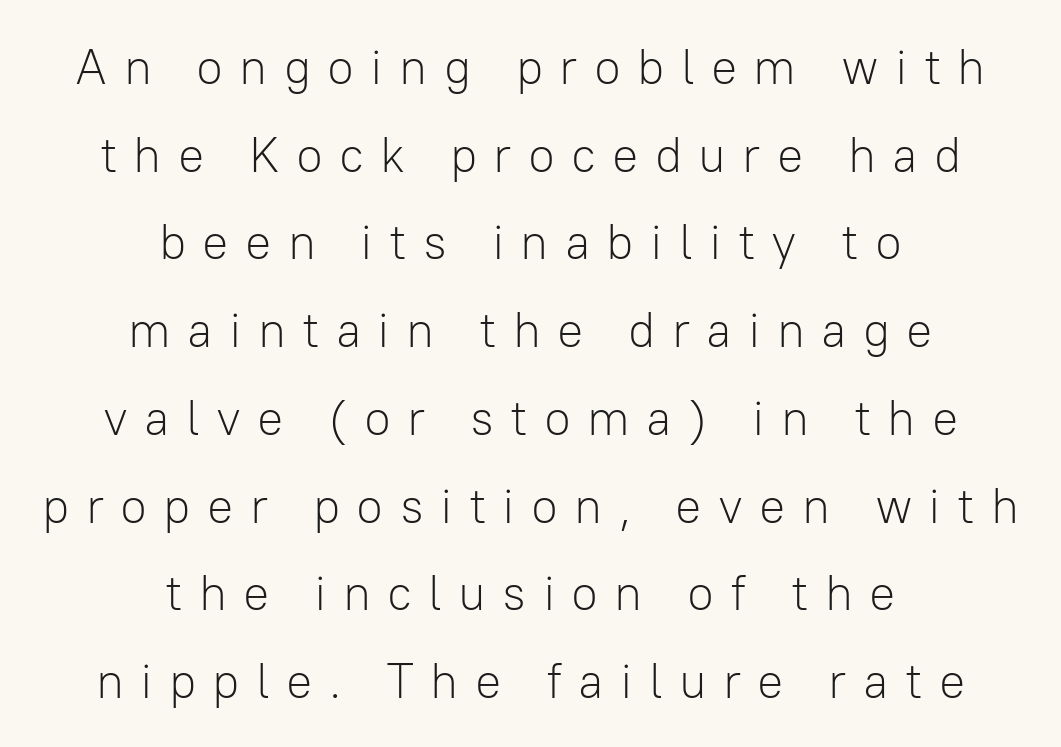
The passage shown is typed in a proportional face where columns would drift. Compared with a flush-left layout, this one balances lines on the center instead. The space directly below the letters is spotless. Upright lettering throughout.
